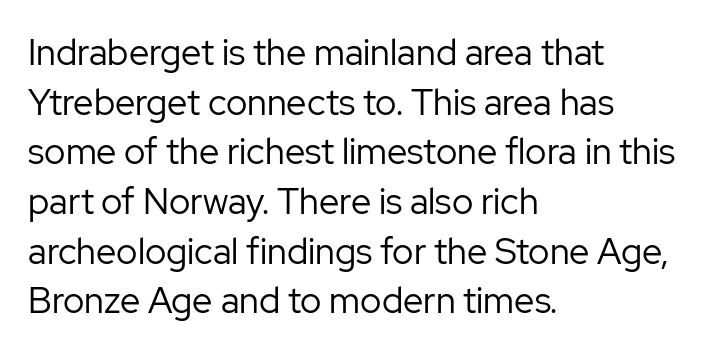
Q: Is the text bold? A: No.
Q: Is the text italic (slanted)? A: No, it is upright.
Q: Is the typeface a serif or a sans-serif typeface? A: Sans-serif.
Q: Is the text underlined? A: No.
Q: How is the paragraph aligned? A: Left-aligned.
Q: Is the spacing between letters normal or unusually wide? A: Normal.
Q: Is the spacing between lines tight, normal or loose? A: Normal.
Q: Width (condensed, normal, or wide)? A: Normal.
Q: Stroke contrast? A: Low.
Q: x-height? A: Medium.
Q: Monospaced? A: No.
